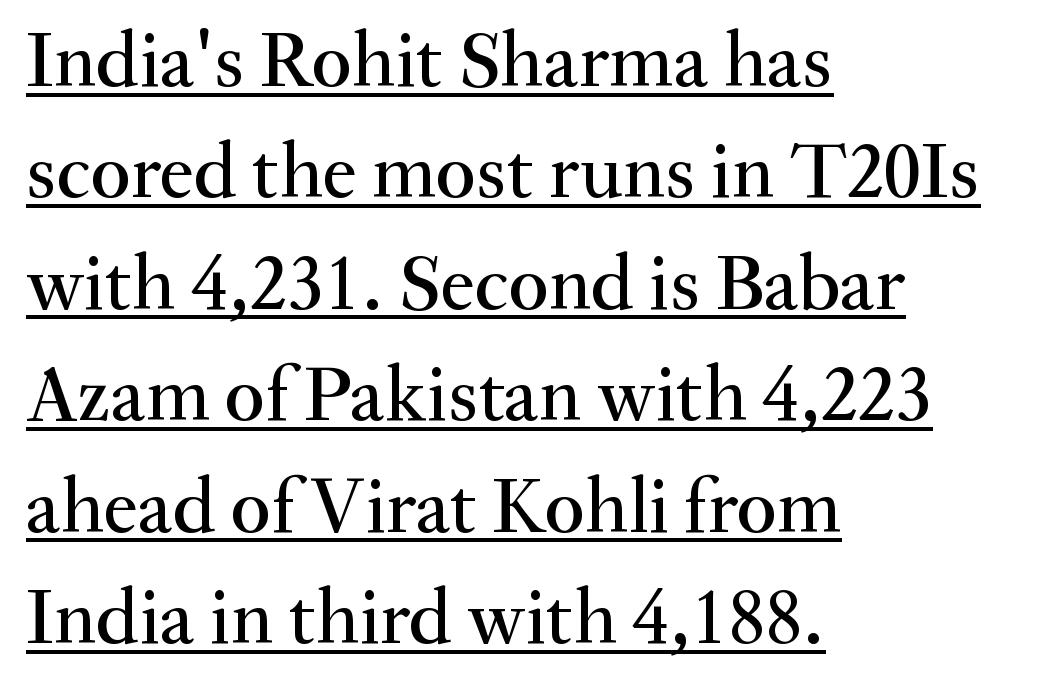
Summary of vertical rhythm: regular, with standard interline spacing. Spacing verdict: proportional, widths tailored to each character. This rendering features underlined lettering. Ordinary non-slanted type is in use. Check where the strokes stop: tiny serifs finish them off.
